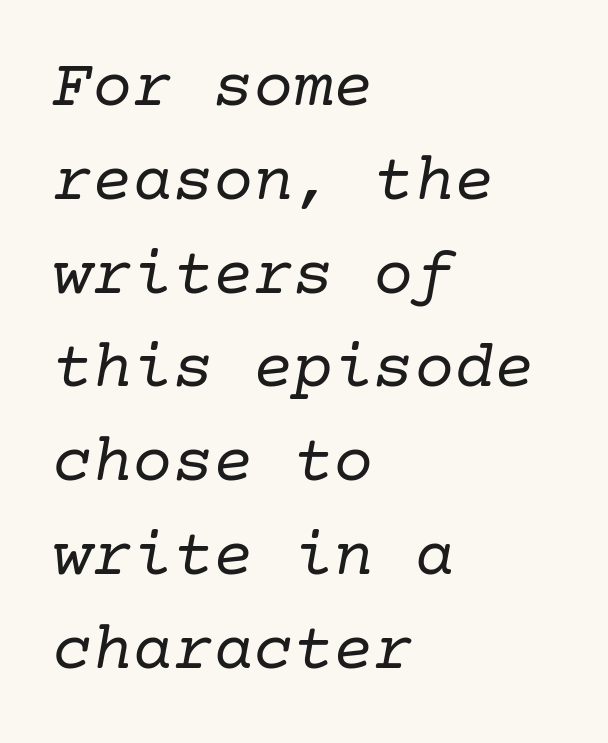
Descenders hang freely into open space. Letter spacing: default. The line-height multiplier appears to be the usual default. These lines stack with their left ends in a neat column.
